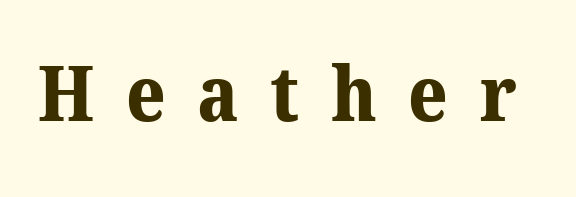
Note the varied advance widths — an 'i' is clearly narrower than an 'm'. What kind of face is this? One with serifs. On the weight axis this lands at bold, roughly 700. The zone under the glyphs is completely vacant.
